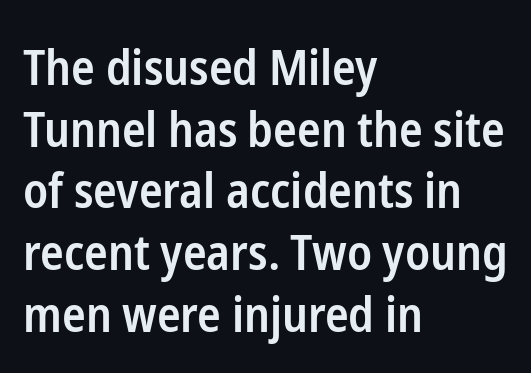
The image shows 49 px semibold, condensed sans-serif type, upright; set left-aligned, normal line spacing (1.26x), normal letter spacing, not underlined; low stroke contrast and a medium x-height.
